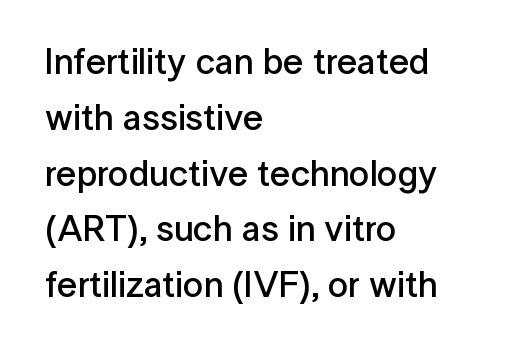
{"serif": "no", "italic": "no", "bold": "semi", "weight": "semibold", "width": "normal", "stroke_contrast": "low", "x_height": "medium", "monospaced": "no", "underline": "no", "align": "left", "line_spacing": "normal", "line_spacing_ratio": 1.55, "letter_spacing": "normal", "letter_spacing_em": 0.0, "glyph_px": 36}
